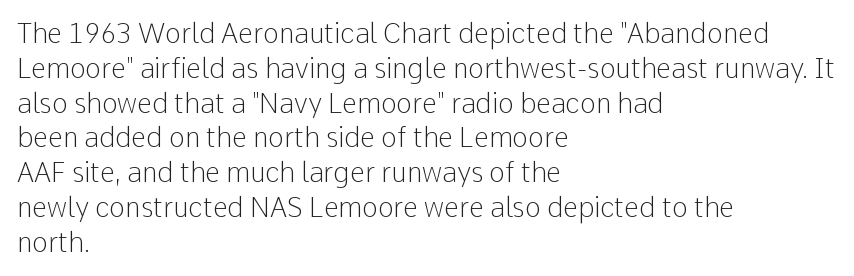
This sample keeps an unexceptional amount of space between lines. Characters remain perfectly vertical along every line. The gap between lines stays unmarked. Is this a heavy cut? Hardly; it is regular or lighter.
